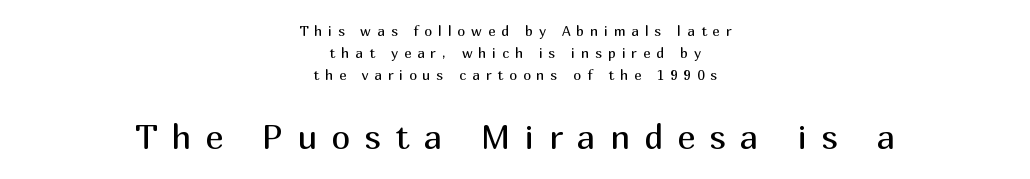
{"serif": "no", "italic": "no", "bold": "no", "weight": "regular", "width": "normal", "stroke_contrast": "medium", "x_height": "medium", "monospaced": "no", "underline": "no", "align": "center", "line_spacing": "normal", "line_spacing_ratio": 1.56, "letter_spacing": "wide", "letter_spacing_em": 0.42, "larger_block": "second", "size_ratio": 2.43, "glyph_px": 34}
